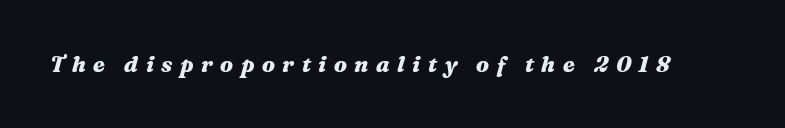
The space beneath each line is pristine and unruled. Compared with typical body copy, the letter spacing here is much looser. Stroke thickness is high; the sample reads as a true bold. The specimen reads as italic at a glance.
